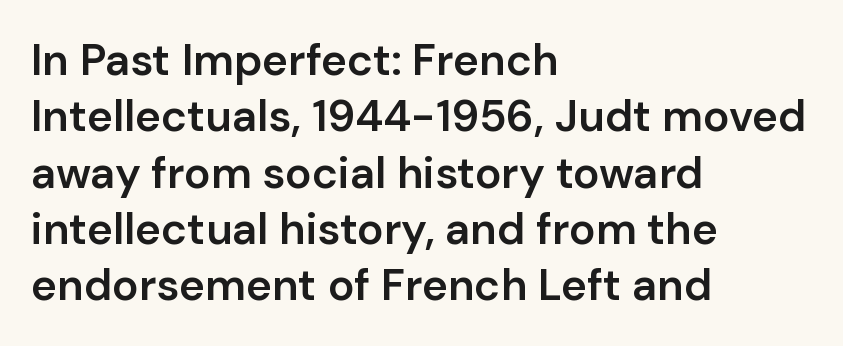
{"serif": "no", "italic": "no", "bold": "semi", "weight": "semibold", "width": "normal", "stroke_contrast": "low", "x_height": "medium", "monospaced": "no", "underline": "no", "align": "left", "line_spacing": "normal", "line_spacing_ratio": 1.28, "letter_spacing": "normal", "letter_spacing_em": 0.0, "glyph_px": 44}
